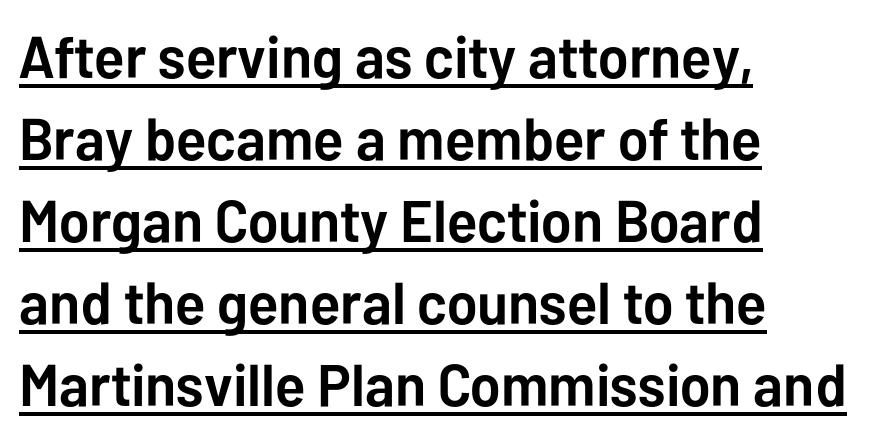
{"serif": "no", "italic": "no", "bold": "yes", "weight": "semibold", "width": "normal", "stroke_contrast": "low", "x_height": "medium", "monospaced": "no", "underline": "yes", "align": "left", "line_spacing": "normal", "line_spacing_ratio": 1.39, "letter_spacing": "normal", "letter_spacing_em": 0.0, "glyph_px": 59}
